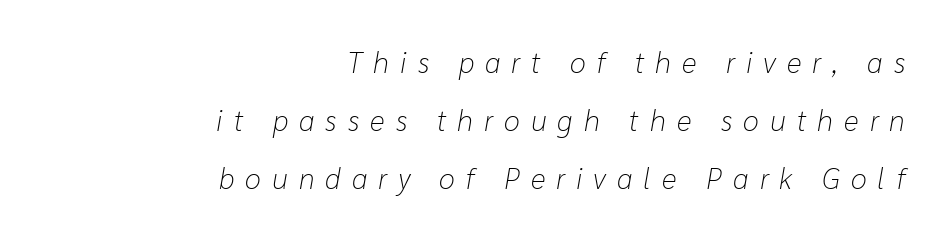
The image shows 29 px light type, italic (leaning right); set right-aligned, loose line spacing (2.0x), unusually wide letter spacing (+0.38 em), not underlined; low stroke contrast and a medium x-height.
